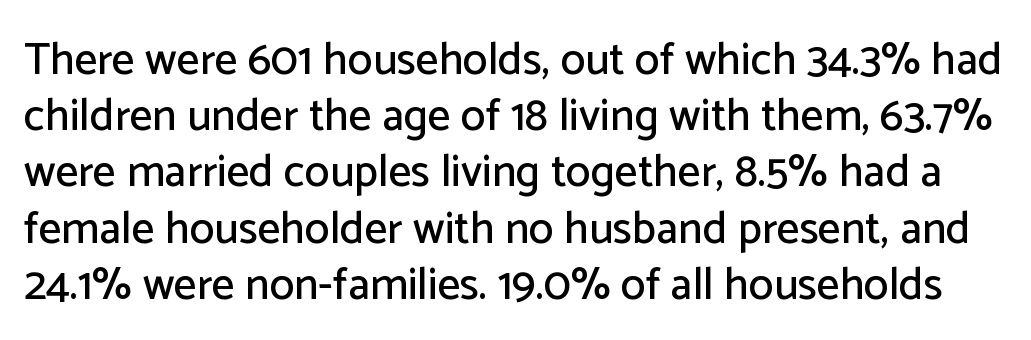
The image shows 45 px sans-serif type, upright; set normal line spacing (1.25x), normal letter spacing, not underlined; low stroke contrast and a medium x-height.
